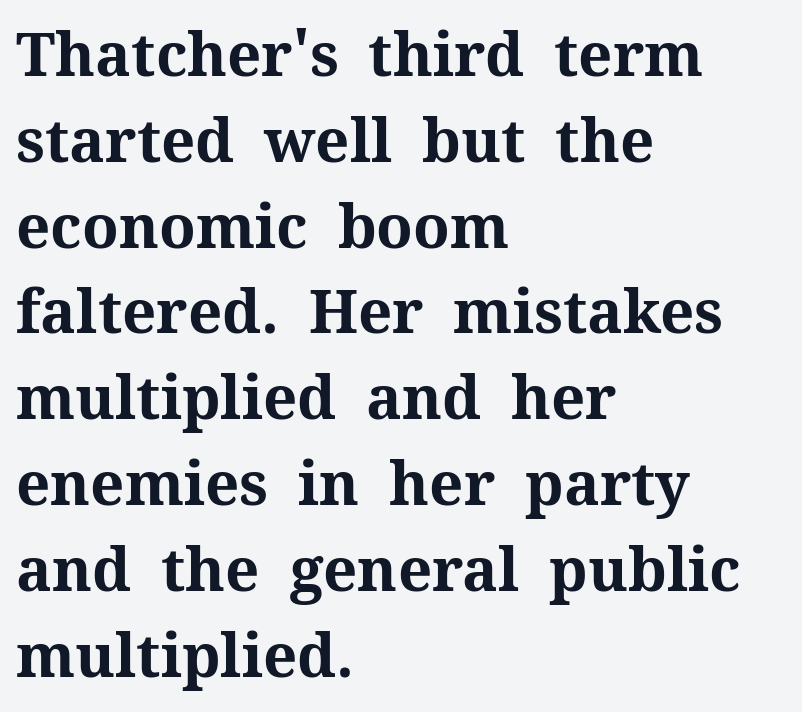
{"serif": "yes", "italic": "no", "bold": "yes", "weight": "bold", "width": "normal", "stroke_contrast": "medium", "x_height": "medium", "monospaced": "no", "underline": "no", "align": "left", "line_spacing": "normal", "line_spacing_ratio": 1.43, "letter_spacing": "normal", "letter_spacing_em": 0.0, "glyph_px": 60}
